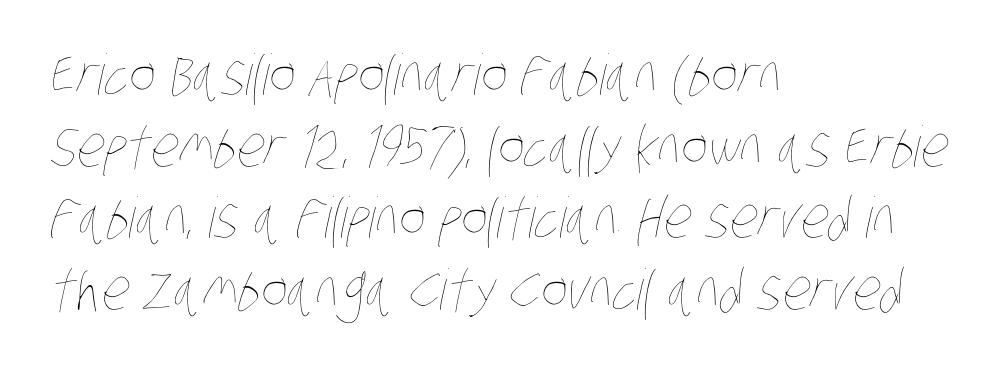
The image shows 56 px thin, condensed type; set left-aligned, normal line spacing (1.28x), normal letter spacing, not underlined; low stroke contrast and a large x-height.
